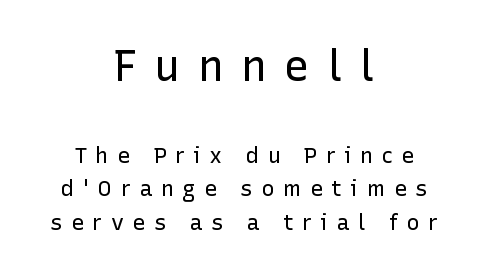
Q: Is the text bold? A: No.
Q: Is the text italic (slanted)? A: No, it is upright.
Q: Is the typeface a serif or a sans-serif typeface? A: Sans-serif.
Q: Is the text underlined? A: No.
Q: How is the paragraph aligned? A: Centered.
Q: Is the spacing between letters normal or unusually wide? A: Unusually wide.
Q: Is the spacing between lines tight, normal or loose? A: Normal.
Q: Which block of text is set in a larger size, the first (top) or the second (bottom)? A: The first (top) one.
Q: Width (condensed, normal, or wide)? A: Normal.
Q: Stroke contrast? A: Low.
Q: x-height? A: Medium.
Q: Monospaced? A: No.
